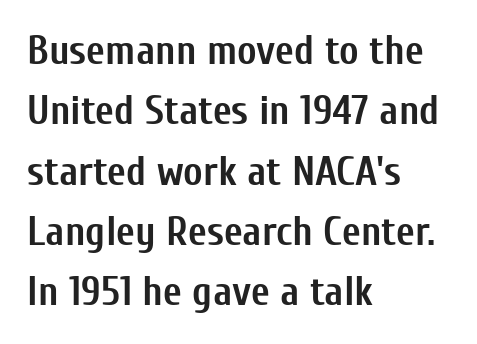
Visually the block forms a straight wall on the left and a jagged coastline on the right. Honestly, the letter spacing is just normal — you wouldn't notice it. Type without underlining. Does the leading feel generous? No, just average. Here the designer chose a conventional face with non-uniform glyph widths.
